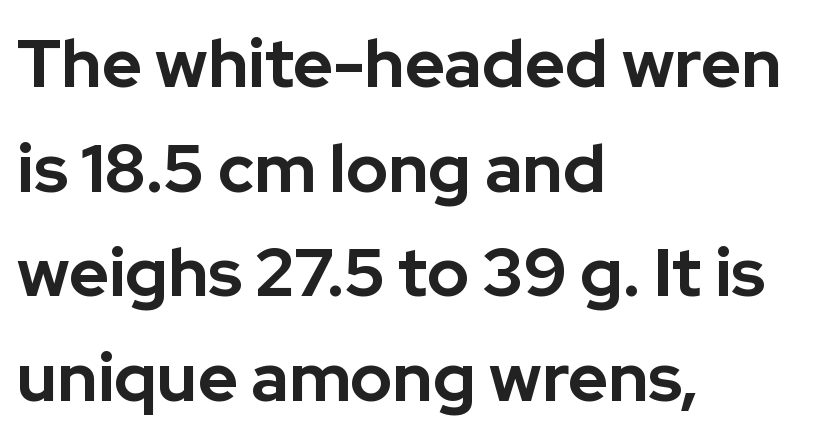
{"serif": "no", "italic": "no", "bold": "yes", "weight": "bold", "width": "normal", "stroke_contrast": "low", "x_height": "medium", "monospaced": "no", "underline": "no", "align": "left", "line_spacing": "normal", "line_spacing_ratio": 1.54, "letter_spacing": "normal", "letter_spacing_em": 0.0, "glyph_px": 68}
